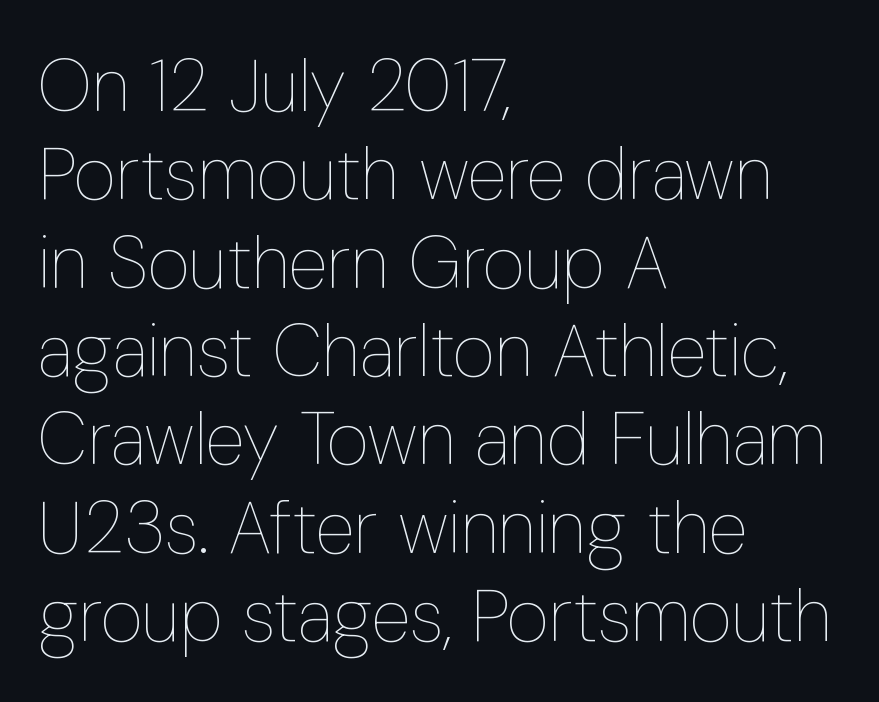
Q: Is the text bold? A: No.
Q: Is the text italic (slanted)? A: No, it is upright.
Q: Is the text underlined? A: No.
Q: How is the paragraph aligned? A: Left-aligned.
Q: Is the spacing between letters normal or unusually wide? A: Normal.
Q: Width (condensed, normal, or wide)? A: Condensed.
Q: Stroke contrast? A: Low.
Q: x-height? A: Medium.
Q: Monospaced? A: No.
